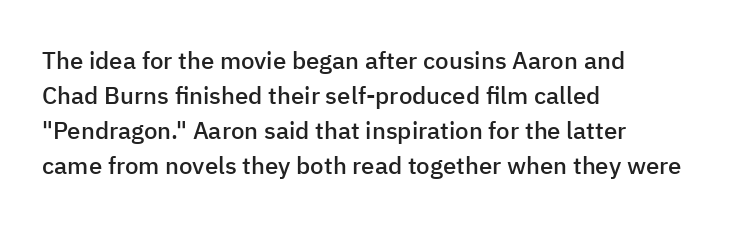
Q: Is the text bold? A: Semi-bold.
Q: Is the text italic (slanted)? A: No, it is upright.
Q: Is the text underlined? A: No.
Q: How is the paragraph aligned? A: Left-aligned.
Q: Is the spacing between letters normal or unusually wide? A: Normal.
Q: Is the spacing between lines tight, normal or loose? A: Normal.
